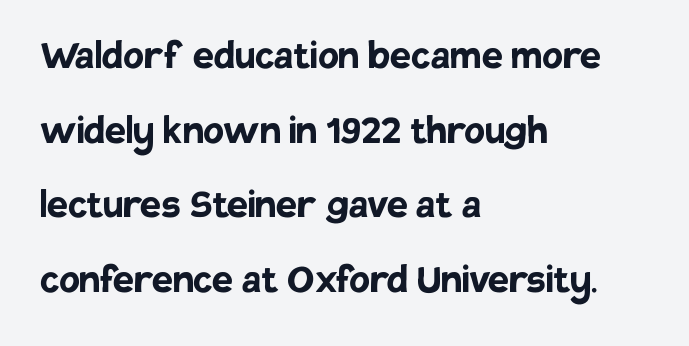
This block has exactly the height ordinary leading produces. Look at the tracking — it's just the regular setting, nothing added. The face used here is proportionally spaced, like ordinary book or web type. In terms of posture, this sample is upright. Beneath every word, the page is bare.
